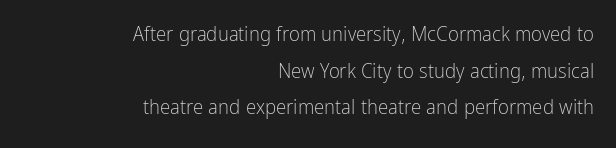
The image shows 21 px text type, upright; set right-aligned, line spacing 1.75x, normal letter spacing, not underlined.
